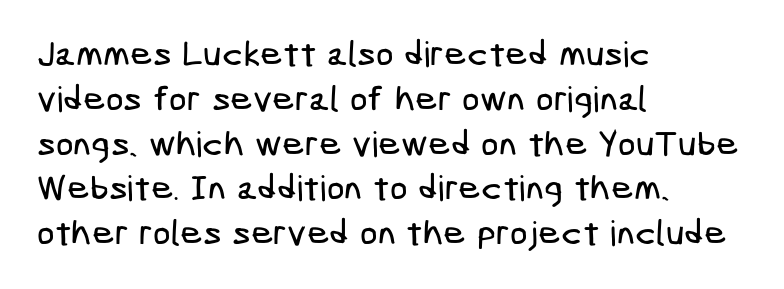
Q: Is the typeface a serif or a sans-serif typeface? A: Sans-serif.
Q: Is the text underlined? A: No.
Q: How is the paragraph aligned? A: Left-aligned.
Q: Is the spacing between letters normal or unusually wide? A: Normal.
Q: Is the spacing between lines tight, normal or loose? A: Normal.
Q: Width (condensed, normal, or wide)? A: Condensed.
Q: Stroke contrast? A: Low.
Q: x-height? A: Medium.
